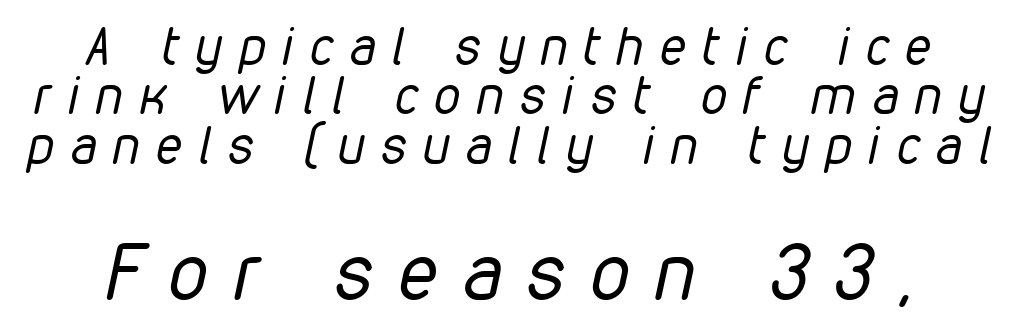
The image shows 78 px regular-weight, condensed type, italic (leaning right); set tight line spacing (0.95x), unusually wide letter spacing (+0.33 em), not underlined; the second (bottom) block is 1.5x larger; low stroke contrast and a medium x-height.
